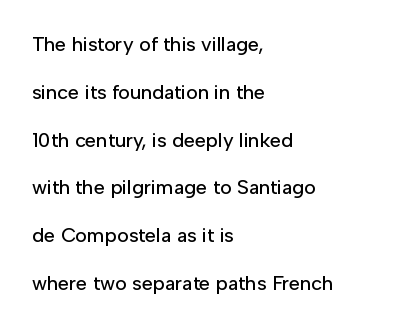
The image shows 20 px text type, upright; set left-aligned, loose line spacing (2.39x), normal letter spacing, not underlined.
